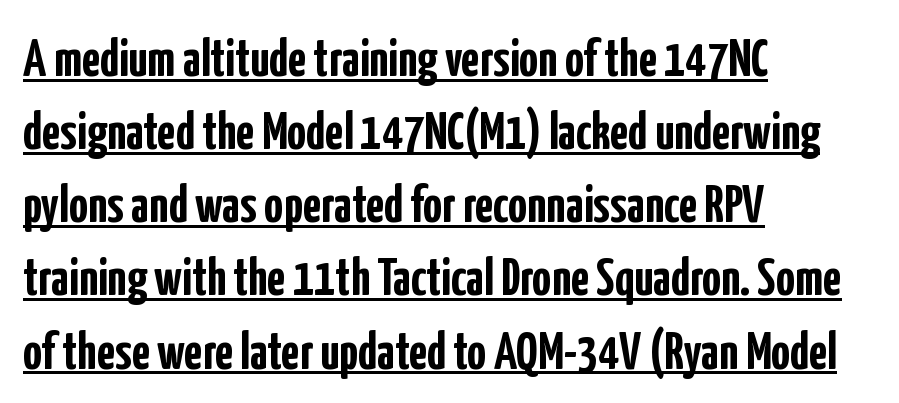
{"serif": "no", "italic": "no", "bold": "yes", "weight": "semibold", "width": "condensed", "stroke_contrast": "low", "x_height": "medium", "monospaced": "no", "underline": "yes", "align": "left", "line_spacing": "normal", "line_spacing_ratio": 1.38, "letter_spacing": "normal", "letter_spacing_em": 0.0, "glyph_px": 53}
